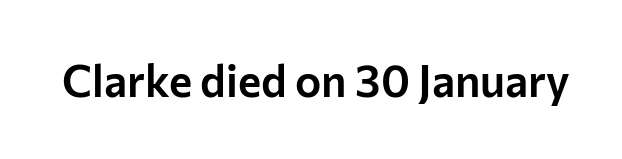
The image shows 44 px sans-serif type, upright; set normal letter spacing, not underlined; low stroke contrast and a medium x-height.
